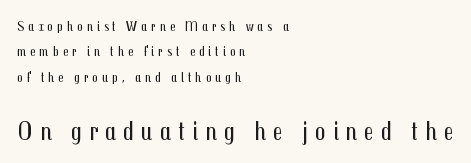
The image shows 26 px text type, upright; set left-aligned, line spacing 1.81x, unusually wide letter spacing (+0.27 em), not underlined; the second (bottom) block is 1.86x larger.
